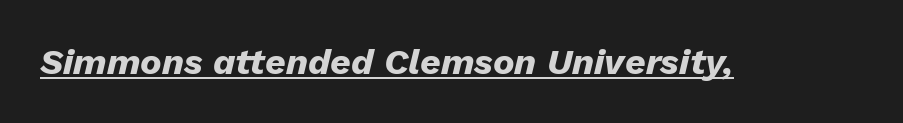
{"italic": "yes", "lean": "right", "slant_degrees": 13, "bold": "yes", "weight": "heavy", "width": "normal", "stroke_contrast": "low", "x_height": "medium", "monospaced": "no", "underline": "yes", "letter_spacing": "normal", "letter_spacing_em": 0.0, "glyph_px": 36}
